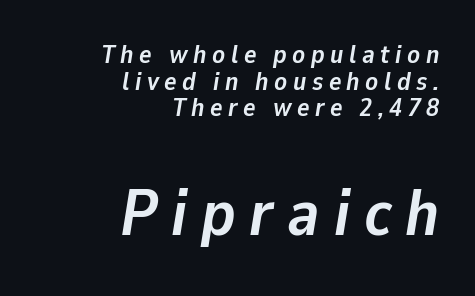
The image shows 66 px semibold type, italic (leaning right); set right-aligned, tight line spacing (1.02x), unusually wide letter spacing (+0.21 em), not underlined; the second (bottom) block is 2.54x larger; low stroke contrast and a medium x-height.
